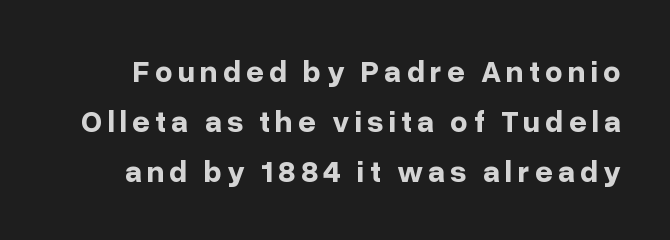
Q: Is the text bold? A: Yes.
Q: Is the text italic (slanted)? A: No, it is upright.
Q: Is the typeface a serif or a sans-serif typeface? A: Sans-serif.
Q: Is the text underlined? A: No.
Q: Is the spacing between lines tight, normal or loose? A: Normal.
Q: Width (condensed, normal, or wide)? A: Normal.
Q: Stroke contrast? A: Low.
Q: x-height? A: Medium.
Q: Monospaced? A: No.
